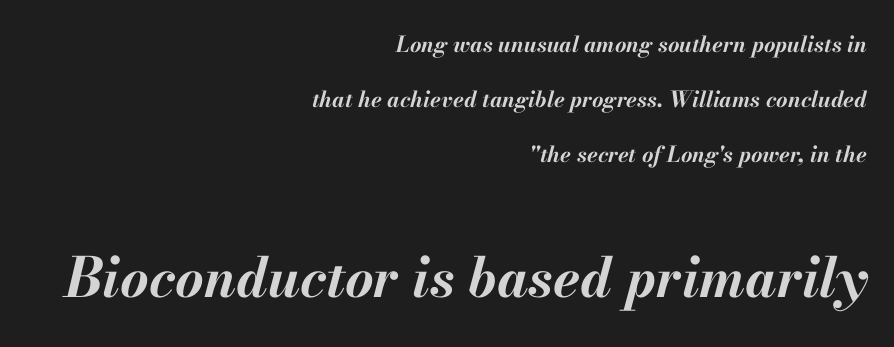
The image shows 55 px bold type, italic (leaning right); set right-aligned, loose line spacing (2.49x), normal letter spacing, not underlined; the second (bottom) block is 2.5x larger; medium stroke contrast and a small x-height.
